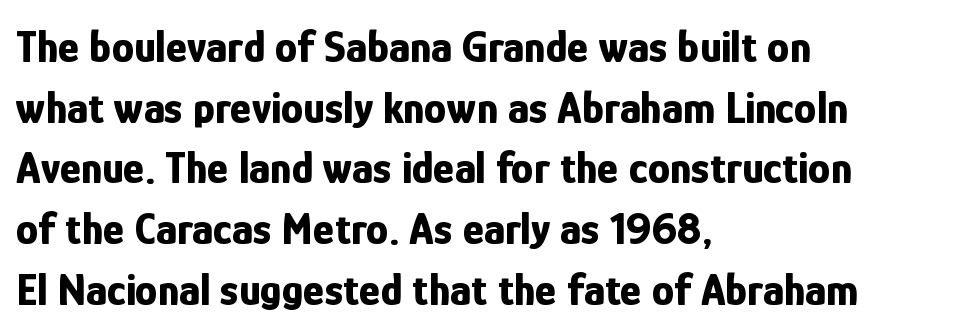
{"serif": "no", "italic": "no", "bold": "yes", "weight": "bold", "width": "condensed", "stroke_contrast": "low", "x_height": "medium", "monospaced": "no", "underline": "no", "align": "left", "line_spacing": "normal", "line_spacing_ratio": 1.35, "letter_spacing": "normal", "letter_spacing_em": 0.0, "glyph_px": 45}
